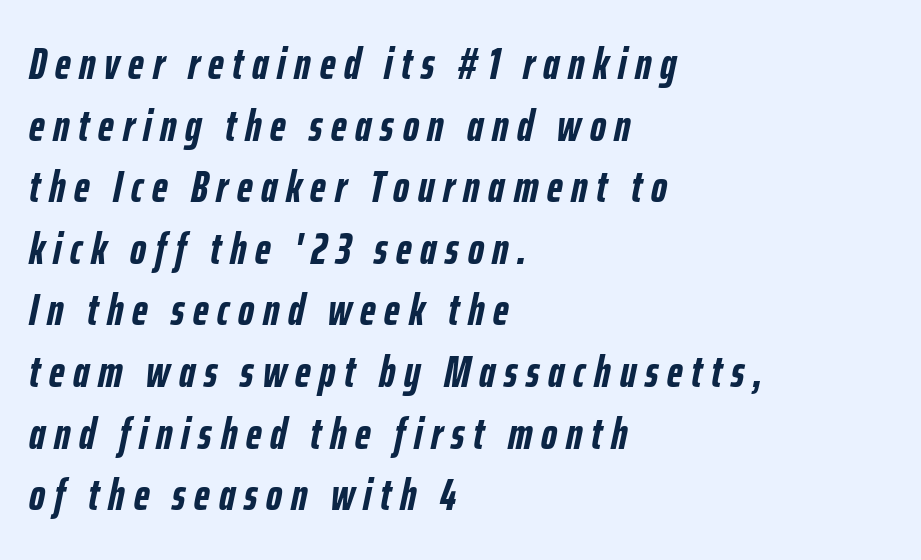
Q: Is the text bold? A: Yes.
Q: Is the text italic (slanted)? A: Yes, it leans right by about 12 degrees.
Q: Is the text underlined? A: No.
Q: How is the paragraph aligned? A: Left-aligned.
Q: Is the spacing between letters normal or unusually wide? A: Unusually wide.
Q: Is the spacing between lines tight, normal or loose? A: Normal.
Q: Width (condensed, normal, or wide)? A: Condensed.
Q: Stroke contrast? A: Low.
Q: x-height? A: Medium.
Q: Monospaced? A: No.
